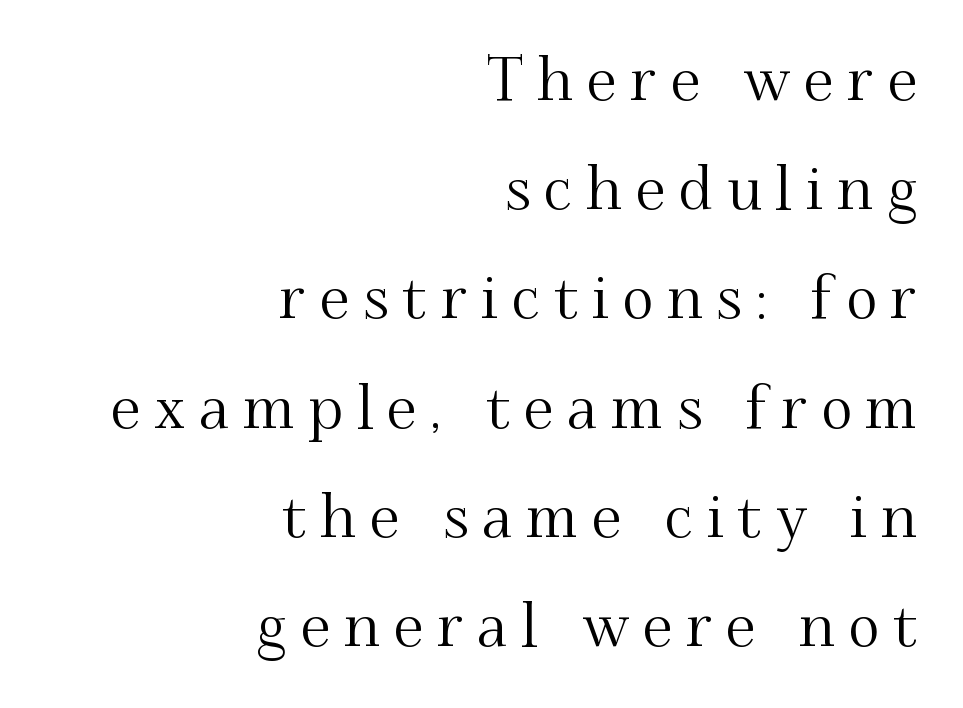
{"serif": "yes", "italic": "no", "width": "normal", "stroke_contrast": "medium", "x_height": "small", "monospaced": "no", "underline": "no", "align": "right", "line_spacing_ratio": 1.82, "letter_spacing": "wide", "letter_spacing_em": 0.23, "glyph_px": 60}
